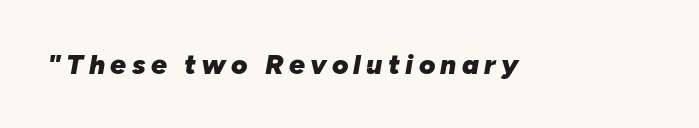
Q: Is the text bold? A: Yes.
Q: Is the text italic (slanted)? A: Yes, it leans right by about 10 degrees.
Q: Is the text underlined? A: No.
Q: Width (condensed, normal, or wide)? A: Normal.
Q: Stroke contrast? A: Low.
Q: x-height? A: Medium.
Q: Monospaced? A: No.
